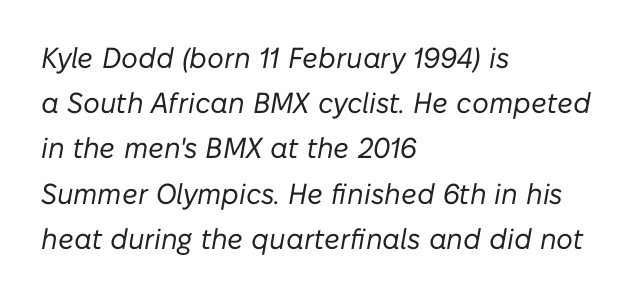
The image shows 29 px regular-weight type, italic (leaning right); set left-aligned, normal line spacing (1.56x), normal letter spacing, not underlined; low stroke contrast and a medium x-height.
